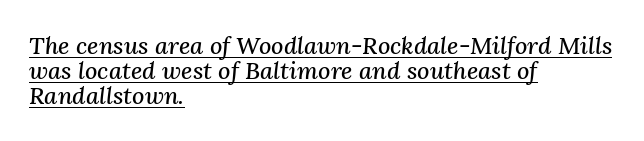
Q: Is the text italic (slanted)? A: Yes, it leans right by about 3 degrees.
Q: Is the text underlined? A: Yes.
Q: How is the paragraph aligned? A: Left-aligned.
Q: Is the spacing between letters normal or unusually wide? A: Normal.
Q: Is the spacing between lines tight, normal or loose? A: Tight.
